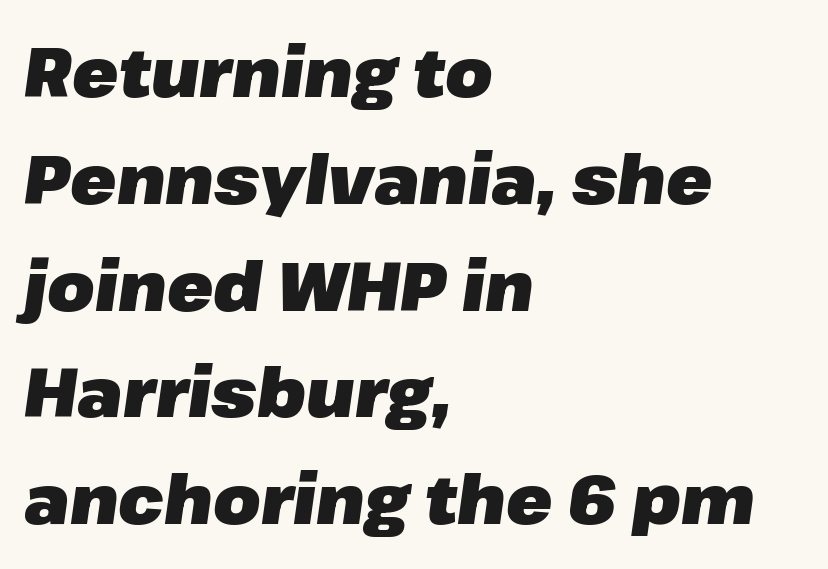
{"italic": "yes", "lean": "right", "slant_degrees": 8, "bold": "yes", "weight": "heavy", "width": "normal", "stroke_contrast": "low", "x_height": "medium", "monospaced": "no", "underline": "no", "align": "left", "line_spacing": "normal", "line_spacing_ratio": 1.57, "letter_spacing": "normal", "letter_spacing_em": 0.0, "glyph_px": 68}
